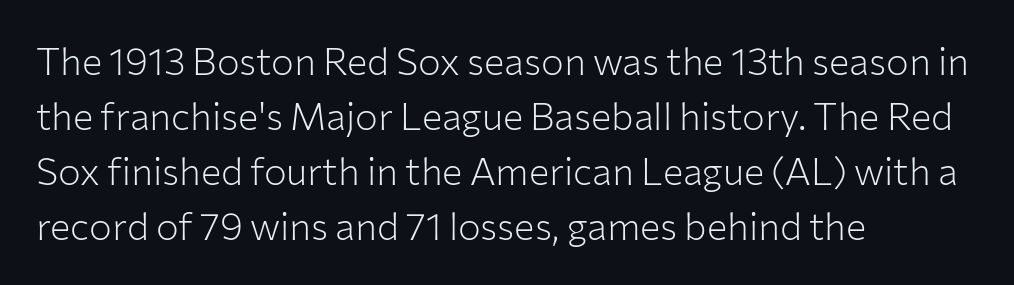
Font category for this specimen: sans-serif. Letter spacing: default. Casual observation: everything's shoved over to the left. This reads as an unemphasized weight, regular at the heaviest.
